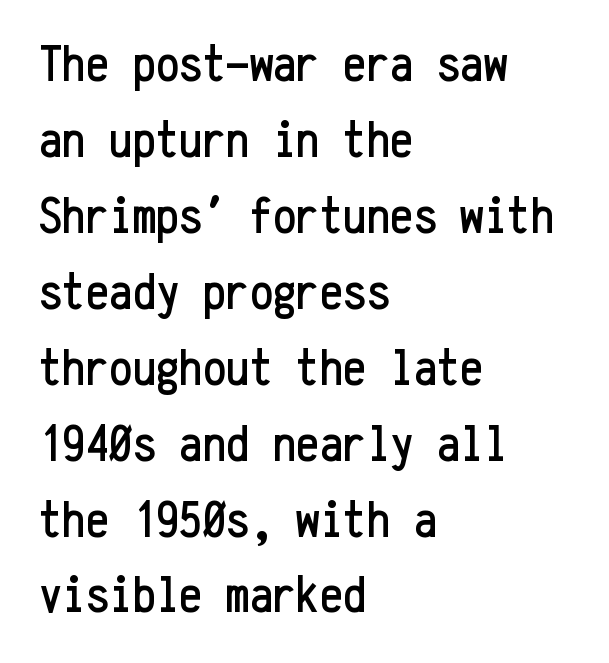
Q: Is the text italic (slanted)? A: No, it is upright.
Q: Is the typeface a serif or a sans-serif typeface? A: Sans-serif.
Q: Is the text underlined? A: No.
Q: How is the paragraph aligned? A: Left-aligned.
Q: Is the spacing between letters normal or unusually wide? A: Normal.
Q: Is the spacing between lines tight, normal or loose? A: Normal.
Q: Width (condensed, normal, or wide)? A: Condensed.
Q: Stroke contrast? A: Low.
Q: x-height? A: Medium.
Q: Monospaced? A: Yes.
